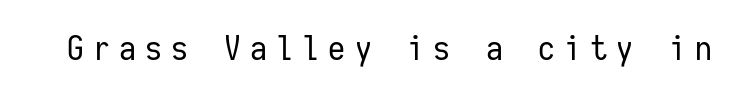
A typesetter would label this face a sans. Upright lettering throughout. Caption: expanded tracking, letters set apart. Clear beneath every line of the passage. The font is comparable to plain body text, perhaps lighter.
